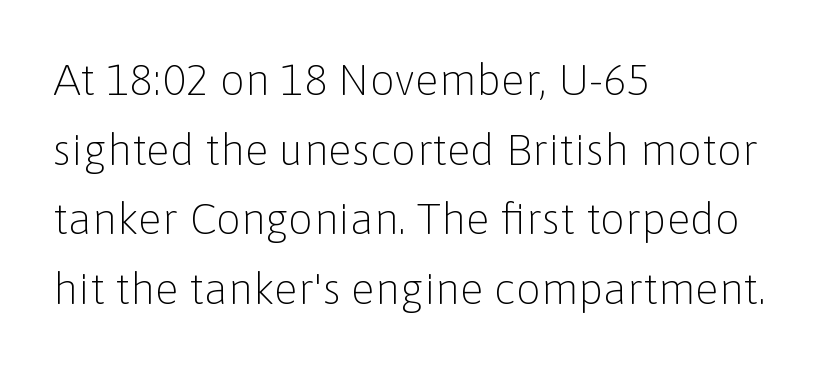
The image shows 44 px light sans-serif type, upright; set left-aligned, normal line spacing (1.58x), normal letter spacing, not underlined; low stroke contrast and a medium x-height.
